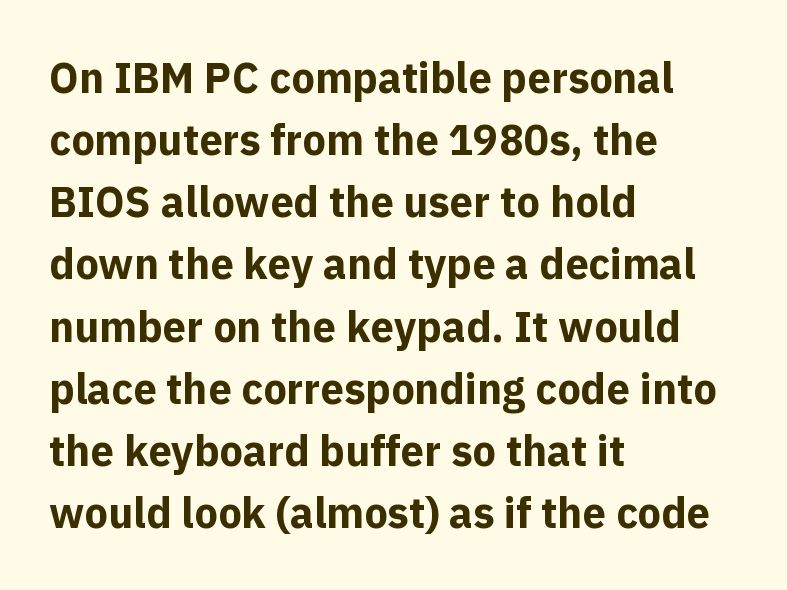
The image shows 42 px bold sans-serif type, upright; set left-aligned, normal line spacing (1.48x), normal letter spacing, not underlined; a medium x-height.
